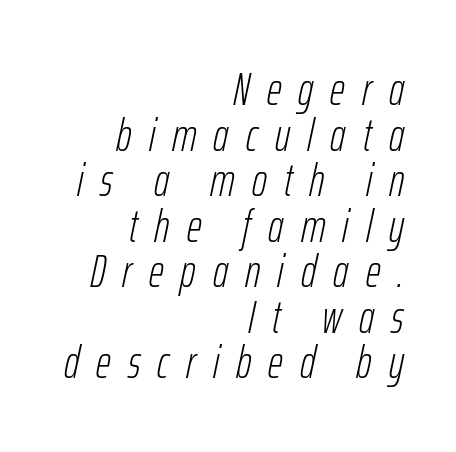
Students, note that the glyphs here are deliberately spaced far apart. Ink coverage per letter is moderate at most. The rendering uses a small line-height, squeezing the rows. These lines stack with their right ends in a neat column. Looks like regular typesetting: each glyph gets only the width it needs.
